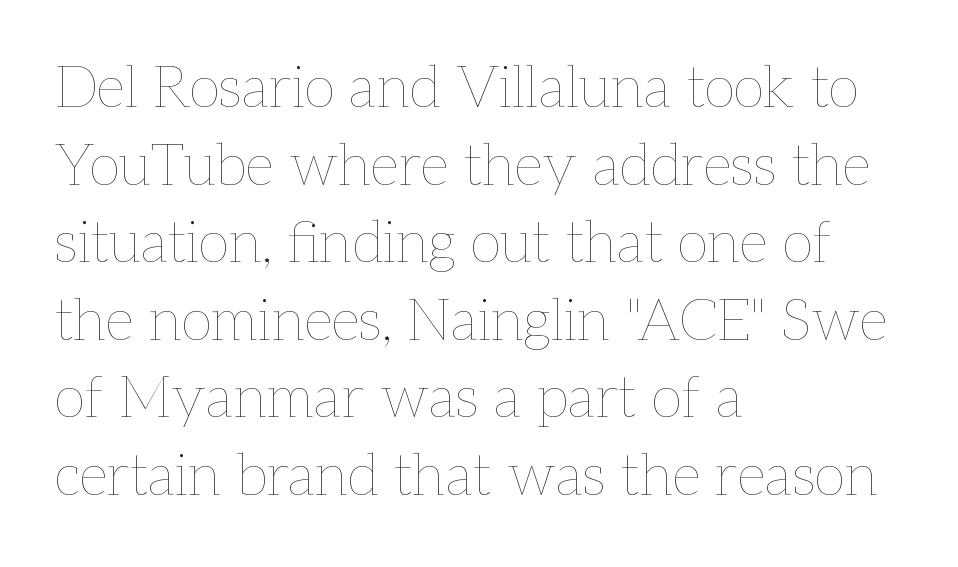
The image shows 57 px thin type, upright; set left-aligned, normal line spacing (1.36x), normal letter spacing, not underlined; low stroke contrast and a medium x-height.
